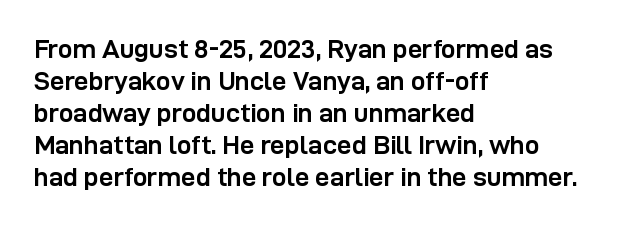
The image shows 26 px bold type, upright; set left-aligned, line spacing 1.23x, normal letter spacing, not underlined.
